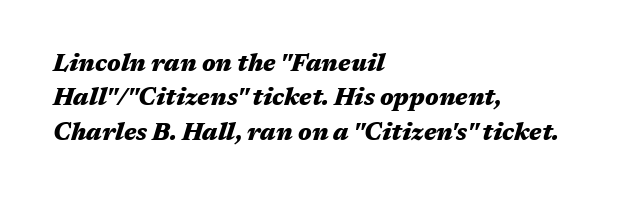
{"italic": "yes", "lean": "right", "slant_degrees": 17, "bold": "yes", "underline": "no", "align": "left", "line_spacing": "normal", "line_spacing_ratio": 1.43, "letter_spacing": "normal", "letter_spacing_em": 0.0, "glyph_px": 24}
